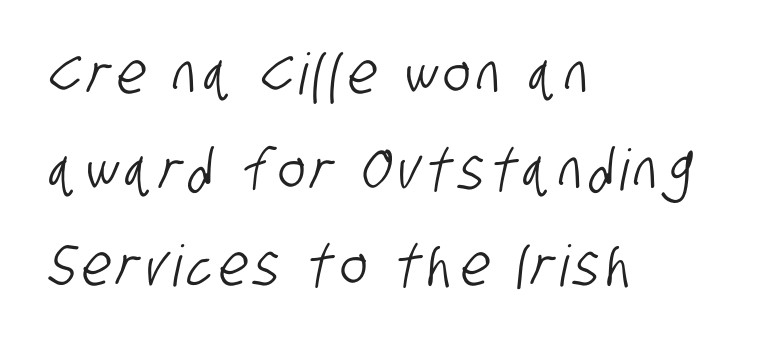
Q: Is the typeface a serif or a sans-serif typeface? A: Sans-serif.
Q: Is the text underlined? A: No.
Q: How is the paragraph aligned? A: Left-aligned.
Q: Is the spacing between lines tight, normal or loose? A: Normal.
Q: Width (condensed, normal, or wide)? A: Condensed.
Q: Stroke contrast? A: Low.
Q: x-height? A: Large.
Q: Monospaced? A: No.
